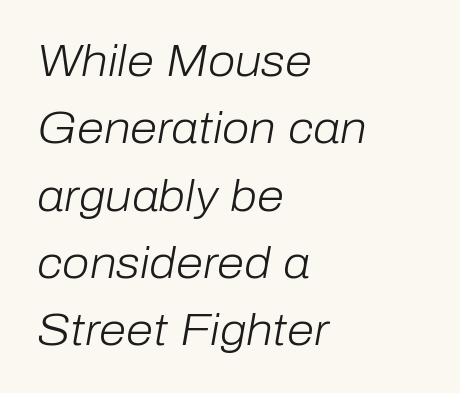
The line-height multiplier appears to be the usual default. The horizontal fit of the characters is conventional and even. Is the block centered? No — it sits flush against the left margin. Rendered with sloped, italic letterforms.
